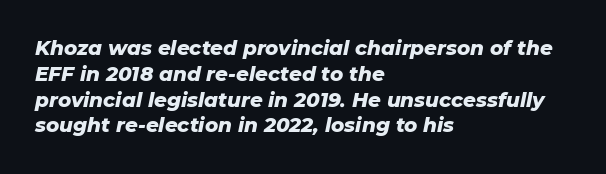
Words float on clear page, feet unadorned. Each word holds together tightly as a unit, with standard inter-letter gaps. The paragraph shown leans on its left margin. Is the type bold? Yes — the strokes are clearly thick and heavy. Summary of vertical rhythm: regular, with standard interline spacing.
